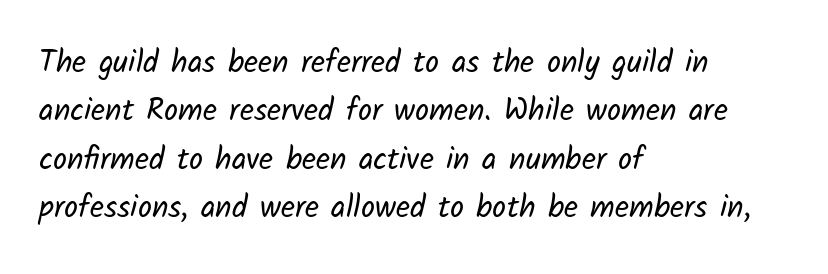
Q: Is the text bold? A: No.
Q: Is the typeface a serif or a sans-serif typeface? A: Sans-serif.
Q: Is the text underlined? A: No.
Q: How is the paragraph aligned? A: Left-aligned.
Q: Is the spacing between letters normal or unusually wide? A: Normal.
Q: Is the spacing between lines tight, normal or loose? A: Normal.
Q: Width (condensed, normal, or wide)? A: Normal.
Q: Stroke contrast? A: Low.
Q: x-height? A: Medium.
Q: Monospaced? A: No.
